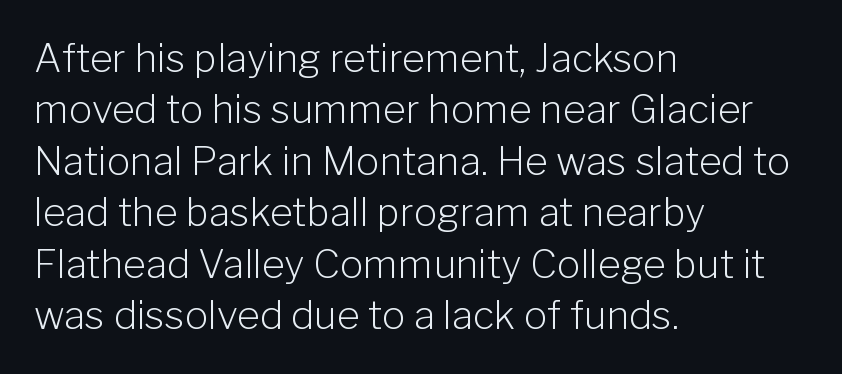
Weight: not bold — regular or lighter. Clear beneath every line of the passage. Regular leading. Layout note: lines flush left.
